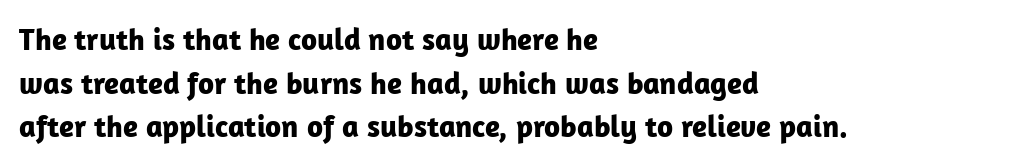
The image shows 31 px bold sans-serif type, upright; set left-aligned, normal line spacing (1.41x), normal letter spacing, not underlined; low stroke contrast and a medium x-height.
